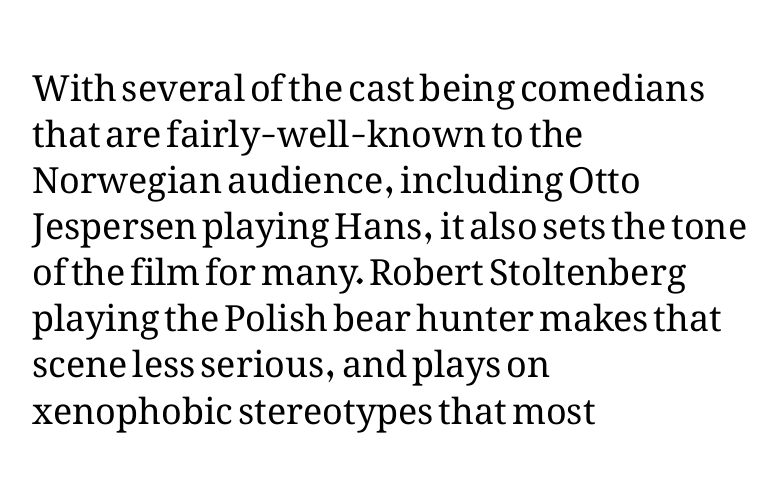
The image shows 36 px regular-weight type, upright; set left-aligned, normal line spacing (1.28x), normal letter spacing, not underlined; medium stroke contrast and a medium x-height.
